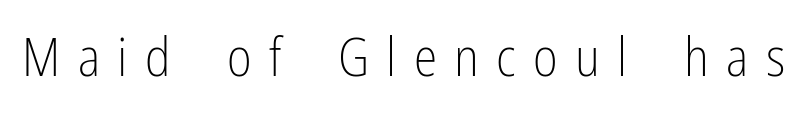
These lines have a slow, spaced-out rhythm from letter to letter. Proportional: the letters do not fall into vertical columns. The glyphs in this specimen are sans serif. Caption: face not bold, strokes unweighted. Quick note: underline off. Is there any slant? The stems are plumb.
